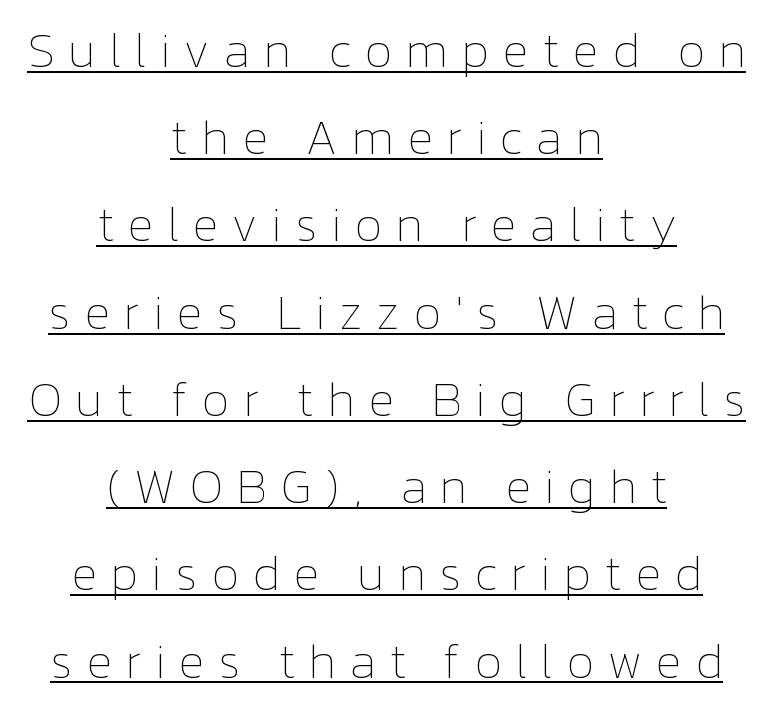
Q: Is the text bold? A: No.
Q: Is the text italic (slanted)? A: No, it is upright.
Q: Is the text underlined? A: Yes.
Q: How is the paragraph aligned? A: Centered.
Q: Is the spacing between letters normal or unusually wide? A: Unusually wide.
Q: Width (condensed, normal, or wide)? A: Normal.
Q: Stroke contrast? A: Low.
Q: x-height? A: Medium.
Q: Monospaced? A: No.
